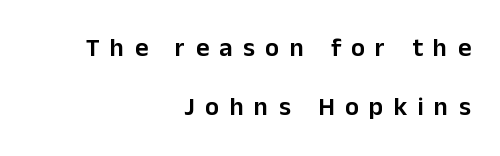
The image shows 26 px text type, upright; set right-aligned, loose line spacing (2.27x), unusually wide letter spacing (+0.4 em), not underlined.
